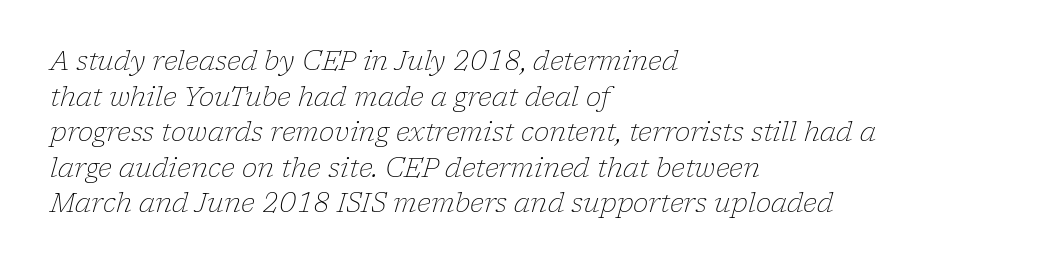
{"italic": "yes", "lean": "right", "slant_degrees": 17, "bold": "no", "underline": "no", "align": "left", "line_spacing": "normal", "line_spacing_ratio": 1.37, "letter_spacing": "normal", "letter_spacing_em": 0.0, "glyph_px": 26}
